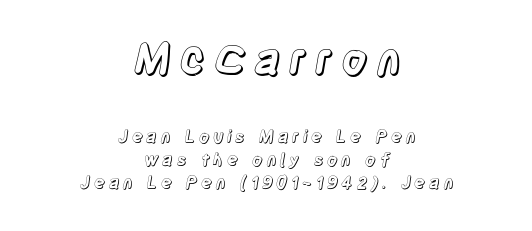
Horizontal alignment here is central, giving a formal, balanced look. Each row of text sits above clean, open space. Character size in the leading block exceeds that of the trailing block. Rows of type keep a routine distance in the vertical direction.
